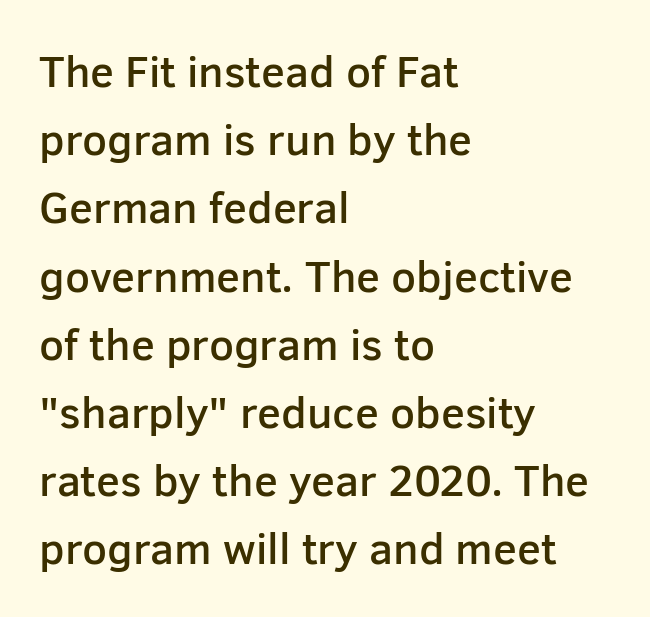
The image shows 44 px semibold sans-serif type, upright; set left-aligned, normal line spacing (1.55x), normal letter spacing, not underlined; low stroke contrast and a medium x-height.
